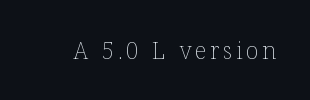
The image shows 23 px text type, upright; set not underlined.
